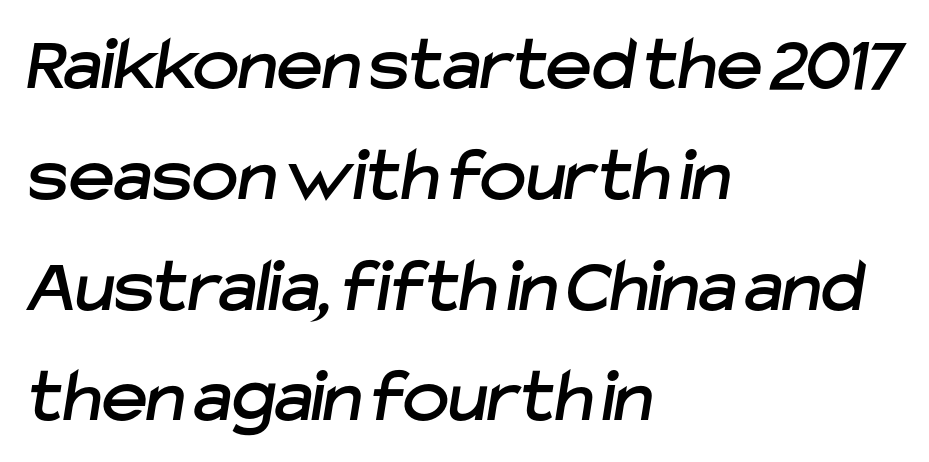
{"serif": "no", "width": "normal", "stroke_contrast": "low", "x_height": "medium", "monospaced": "no", "underline": "no", "align": "left", "line_spacing": "normal", "line_spacing_ratio": 1.42, "letter_spacing": "normal", "letter_spacing_em": 0.0, "glyph_px": 78}
